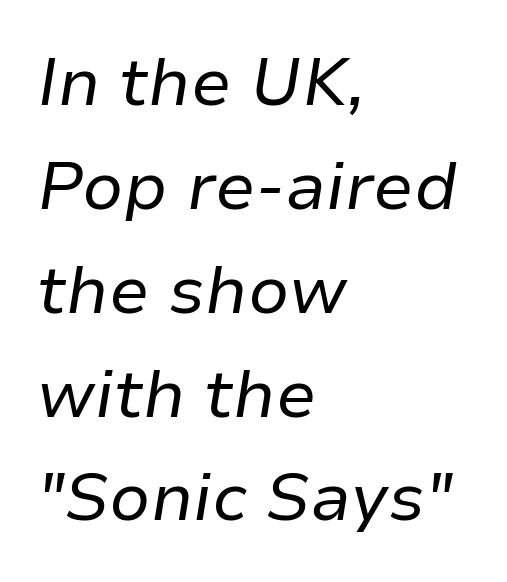
The rows are spaced the way most documents space them. The rendering uses natural spacing where letterforms have individual widths. Yep, that's italic — everything's leaning. Short note: letters normally spaced.
